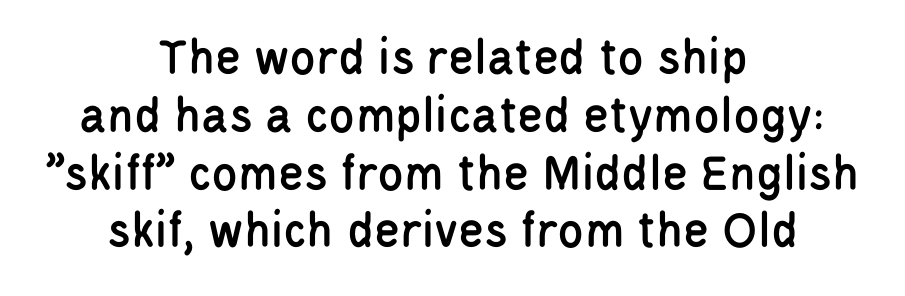
{"serif": "no", "italic": "no", "width": "condensed", "stroke_contrast": "low", "x_height": "large", "monospaced": "no", "underline": "no", "align": "center", "line_spacing": "tight", "line_spacing_ratio": 1.09, "letter_spacing": "normal", "letter_spacing_em": 0.0, "glyph_px": 53}
